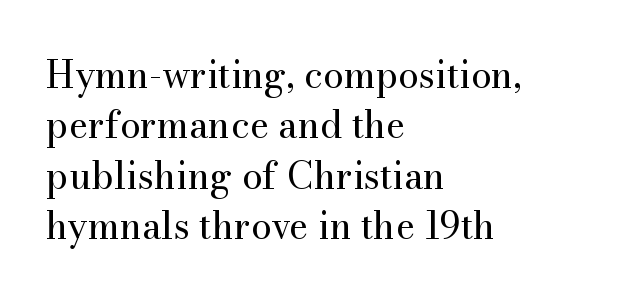
Q: Is the text bold? A: No.
Q: Is the text italic (slanted)? A: No, it is upright.
Q: Is the typeface a serif or a sans-serif typeface? A: Serif.
Q: Is the text underlined? A: No.
Q: How is the paragraph aligned? A: Left-aligned.
Q: Is the spacing between letters normal or unusually wide? A: Normal.
Q: Is the spacing between lines tight, normal or loose? A: Normal.
Q: Width (condensed, normal, or wide)? A: Normal.
Q: Stroke contrast? A: Medium.
Q: x-height? A: Small.
Q: Monospaced? A: No.
